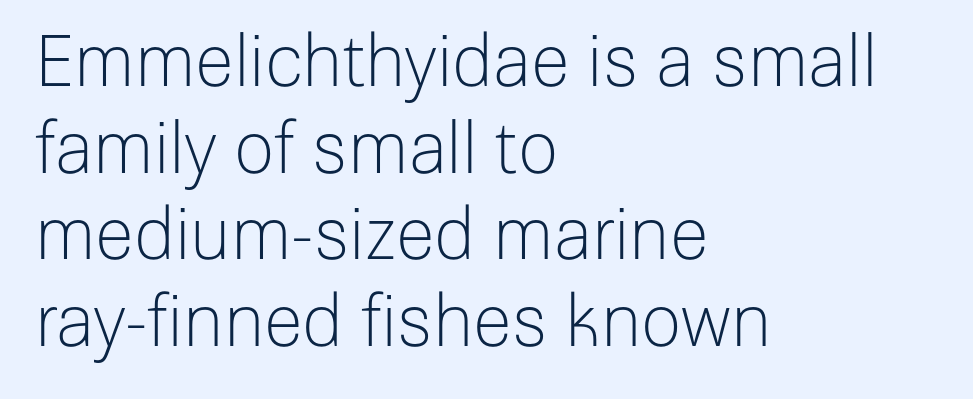
The image shows 71 px light sans-serif type, upright; set left-aligned, line spacing 1.22x, normal letter spacing, not underlined; low stroke contrast and a medium x-height.
